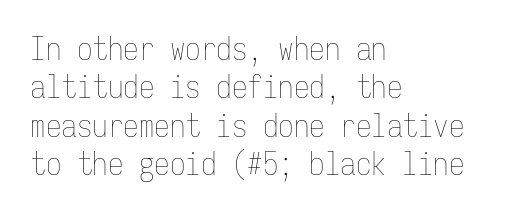
The ragged edge is on the right, which tells us the setting is flush left. Is this a heavy cut? Hardly; it is regular or lighter. This sample uses an upright cut, with every glyph sitting square on the baseline. The letters march in equal steps, a hallmark of fixed-pitch type. Characters follow at the spacing the type designer built in. The strip under each line holds only bare page.
